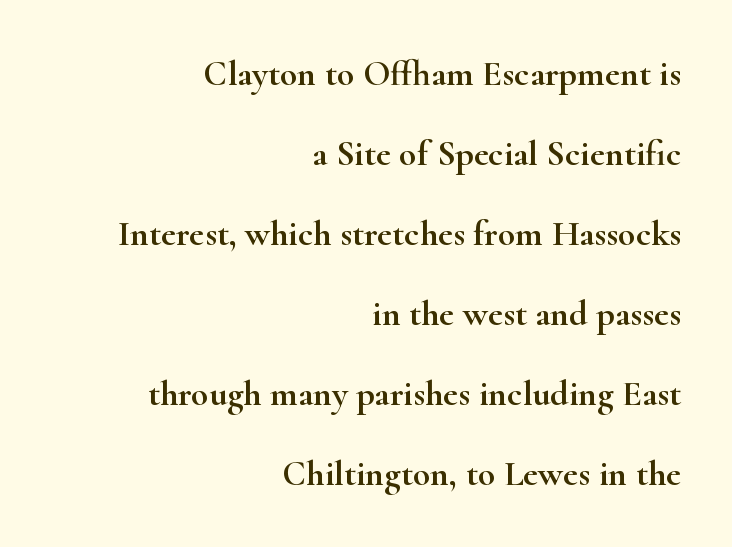
{"serif": "yes", "italic": "no", "width": "wide", "stroke_contrast": "high", "x_height": "small", "monospaced": "no", "underline": "no", "align": "right", "line_spacing": "loose", "line_spacing_ratio": 2.22, "letter_spacing": "normal", "letter_spacing_em": 0.0, "glyph_px": 36}
